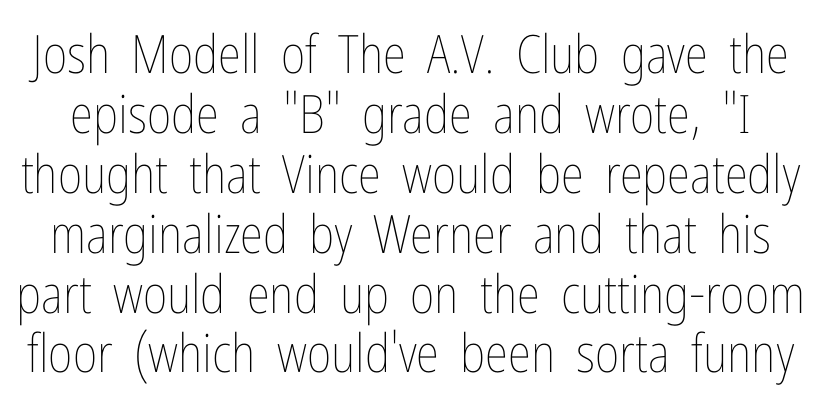
{"italic": "no", "bold": "no", "weight": "thin", "width": "condensed", "stroke_contrast": "low", "x_height": "medium", "monospaced": "no", "underline": "no", "line_spacing": "tight", "line_spacing_ratio": 1.13, "letter_spacing": "normal", "letter_spacing_em": 0.0, "glyph_px": 53}
